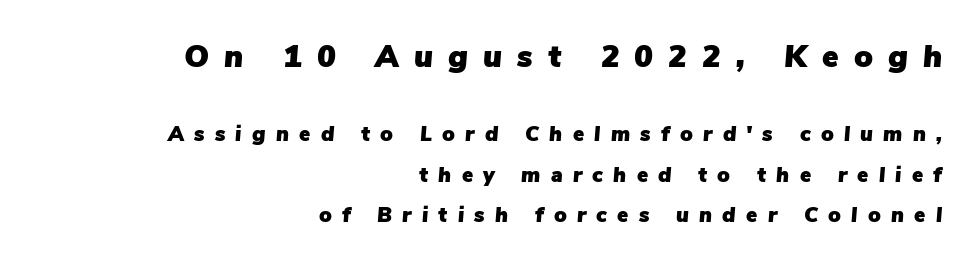
Q: Is the text italic (slanted)? A: Yes, it leans right by about 5 degrees.
Q: Is the text underlined? A: No.
Q: How is the paragraph aligned? A: Right-aligned.
Q: Is the spacing between letters normal or unusually wide? A: Unusually wide.
Q: Is the spacing between lines tight, normal or loose? A: Loose.
Q: Which block of text is set in a larger size, the first (top) or the second (bottom)? A: The first (top) one.
Q: Width (condensed, normal, or wide)? A: Normal.
Q: Stroke contrast? A: Low.
Q: x-height? A: Medium.
Q: Monospaced? A: No.
